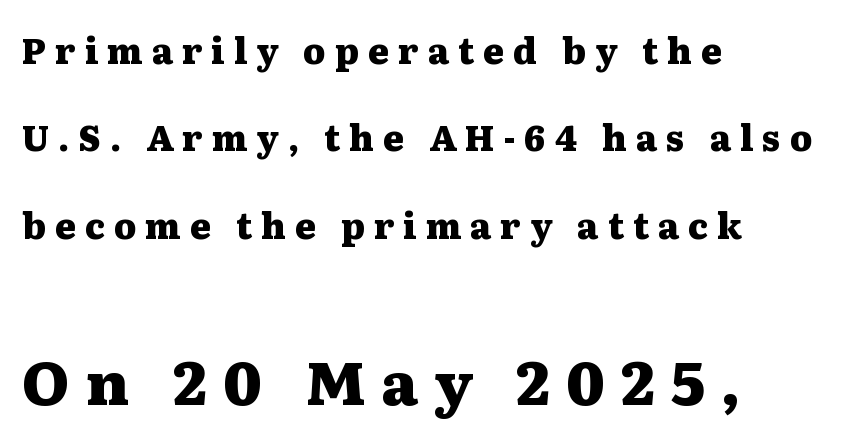
Q: Is the text bold? A: Yes.
Q: Is the text italic (slanted)? A: No, it is upright.
Q: Is the typeface a serif or a sans-serif typeface? A: Serif.
Q: Is the text underlined? A: No.
Q: How is the paragraph aligned? A: Left-aligned.
Q: Is the spacing between letters normal or unusually wide? A: Unusually wide.
Q: Is the spacing between lines tight, normal or loose? A: Loose.
Q: Which block of text is set in a larger size, the first (top) or the second (bottom)? A: The second (bottom) one.
Q: Width (condensed, normal, or wide)? A: Wide.
Q: Stroke contrast? A: Medium.
Q: x-height? A: Medium.
Q: Monospaced? A: No.
